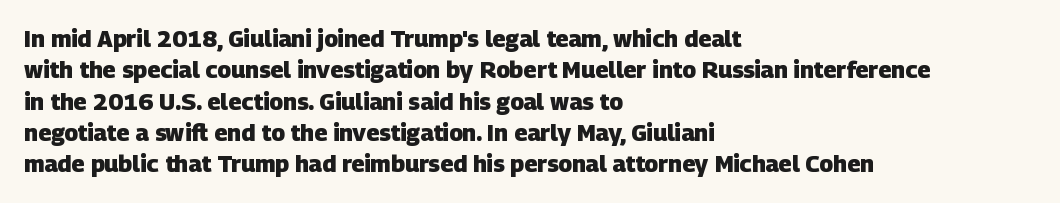
Q: Is the text bold? A: Yes.
Q: Is the text underlined? A: No.
Q: How is the paragraph aligned? A: Left-aligned.
Q: Is the spacing between letters normal or unusually wide? A: Normal.
Q: Is the spacing between lines tight, normal or loose? A: Normal.
